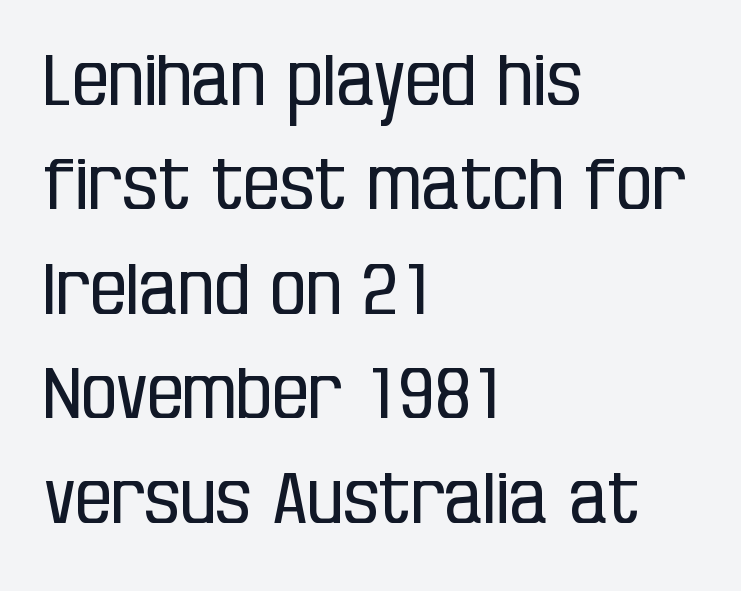
Q: Is the text bold? A: No.
Q: Is the text italic (slanted)? A: No, it is upright.
Q: Is the typeface a serif or a sans-serif typeface? A: Sans-serif.
Q: Is the text underlined? A: No.
Q: How is the paragraph aligned? A: Left-aligned.
Q: Is the spacing between letters normal or unusually wide? A: Normal.
Q: Is the spacing between lines tight, normal or loose? A: Normal.
Q: Width (condensed, normal, or wide)? A: Condensed.
Q: Stroke contrast? A: Low.
Q: x-height? A: Large.
Q: Monospaced? A: No.
